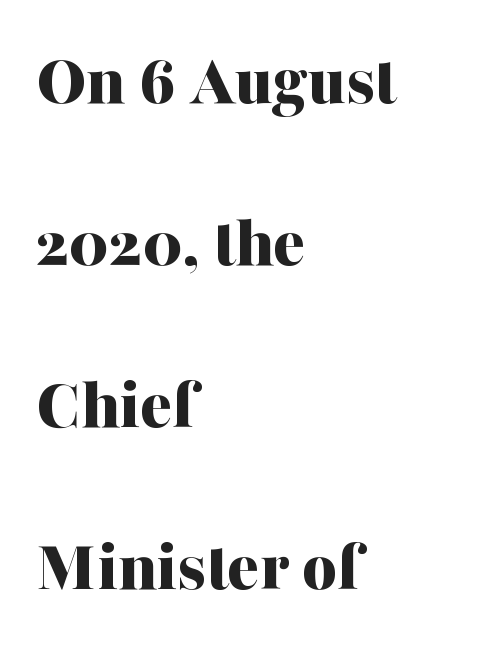
A great deal of white space separates one row of letters from the next. Unlike a clean sans, this face finishes its strokes with serifs. The passage shown is typed in a proportional face where columns would drift. Each glyph is drawn with heavy, bold strokes. You can tell it's not italic because the verticals are truly vertical. Quick note: underline off.
